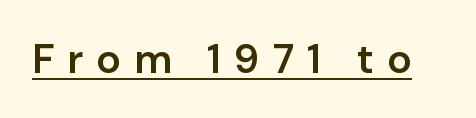
{"serif": "no", "italic": "no", "bold": "semi", "weight": "semibold", "width": "normal", "stroke_contrast": "low", "x_height": "medium", "monospaced": "no", "underline": "yes", "letter_spacing": "wide", "letter_spacing_em": 0.31, "glyph_px": 41}
